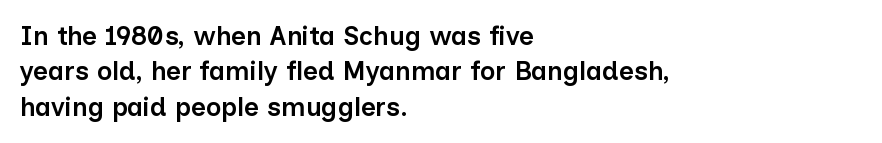
Quick note: underline off. Is the letter spacing exaggerated? No — it looks like the ordinary default. Each new line begins a customary step beneath the previous one. Its strokes are somewhat broadened, the hallmark of semibold type.
